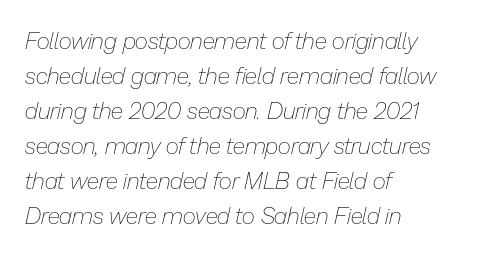
Visually the block forms a straight wall on the left and a jagged coastline on the right. Counters stay open thanks to moderate or lighter strokes. Compared with ordinary roman type, these characters are visibly tilted. Horizontal bands of white between lines are of average thickness.
